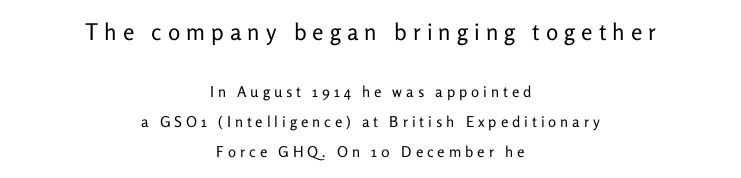
The image shows 23 px text type, upright; set centered, loose line spacing (2.01x), unusually wide letter spacing (+0.26 em), not underlined; the first (top) block is 1.53x larger.
